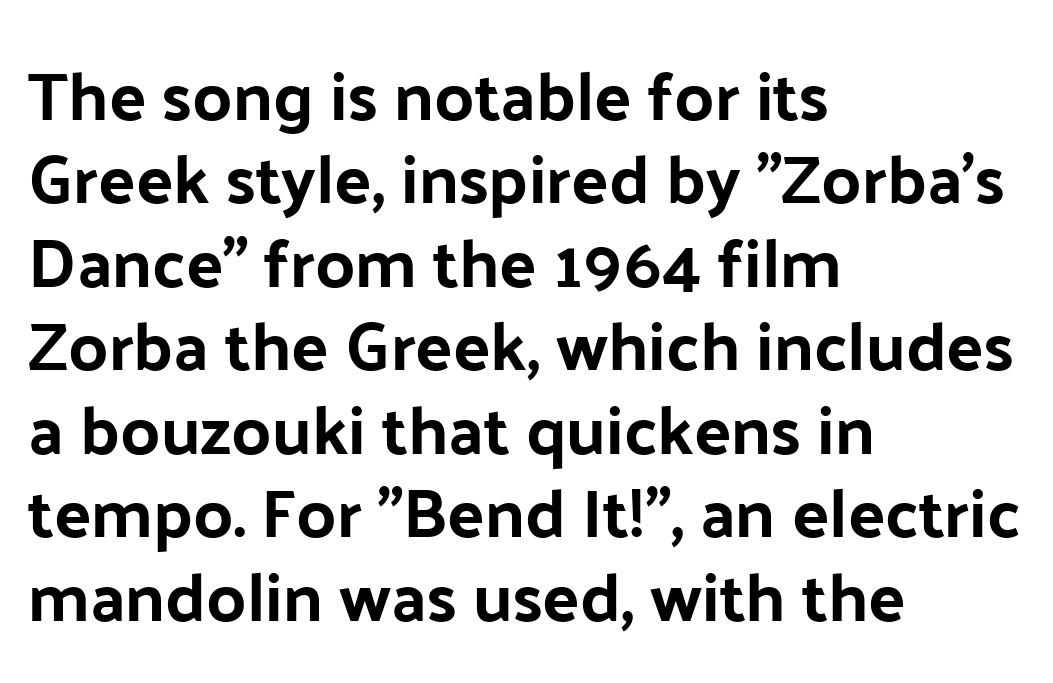
{"serif": "no", "italic": "no", "width": "normal", "stroke_contrast": "low", "x_height": "medium", "monospaced": "no", "underline": "no", "align": "left", "line_spacing_ratio": 1.21, "letter_spacing": "normal", "letter_spacing_em": 0.0, "glyph_px": 69}
